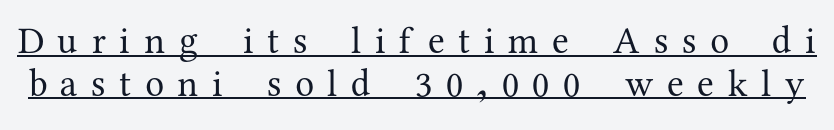
Q: Is the text bold? A: No.
Q: Is the text italic (slanted)? A: No, it is upright.
Q: Is the typeface a serif or a sans-serif typeface? A: Serif.
Q: Is the text underlined? A: Yes.
Q: Is the spacing between letters normal or unusually wide? A: Unusually wide.
Q: Is the spacing between lines tight, normal or loose? A: Tight.
Q: Width (condensed, normal, or wide)? A: Normal.
Q: Stroke contrast? A: Medium.
Q: x-height? A: Medium.
Q: Monospaced? A: No.
